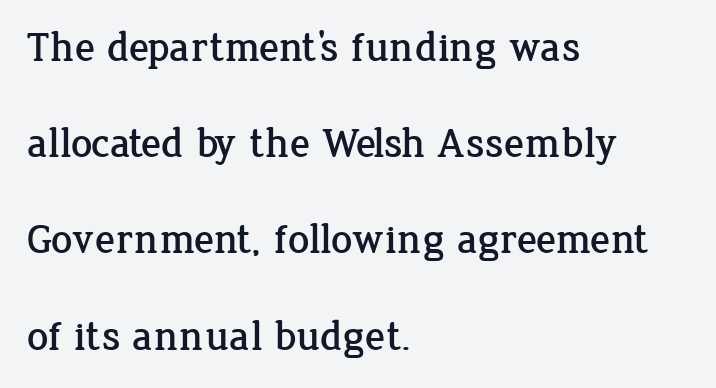
Q: Is the text italic (slanted)? A: No, it is upright.
Q: Is the typeface a serif or a sans-serif typeface? A: Serif.
Q: Is the text underlined? A: No.
Q: How is the paragraph aligned? A: Left-aligned.
Q: Is the spacing between letters normal or unusually wide? A: Normal.
Q: Is the spacing between lines tight, normal or loose? A: Loose.
Q: Width (condensed, normal, or wide)? A: Normal.
Q: Stroke contrast? A: Low.
Q: x-height? A: Medium.
Q: Monospaced? A: No.
